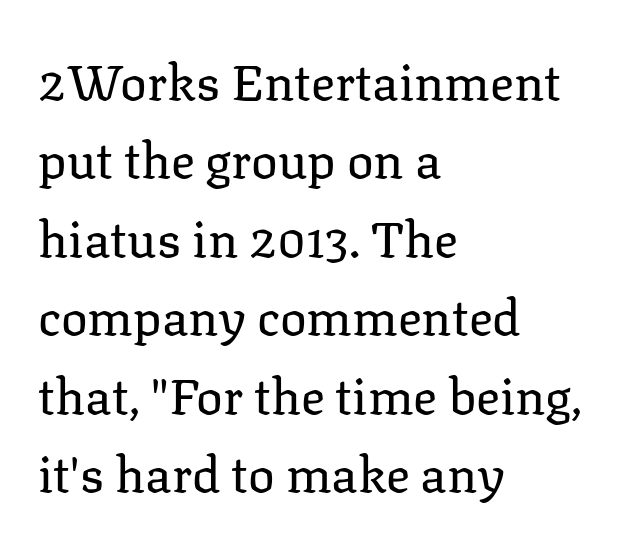
Q: Is the text bold? A: No.
Q: Is the text italic (slanted)? A: No, it is upright.
Q: Is the typeface a serif or a sans-serif typeface? A: Serif.
Q: Is the text underlined? A: No.
Q: How is the paragraph aligned? A: Left-aligned.
Q: Is the spacing between letters normal or unusually wide? A: Normal.
Q: Is the spacing between lines tight, normal or loose? A: Normal.
Q: Width (condensed, normal, or wide)? A: Normal.
Q: Stroke contrast? A: Low.
Q: x-height? A: Medium.
Q: Monospaced? A: No.
